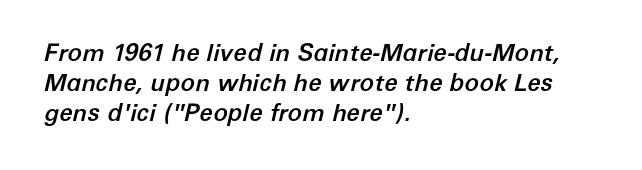
The image shows 24 px text type, italic (leaning right); set left-aligned, normal line spacing (1.26x), normal letter spacing, not underlined.
